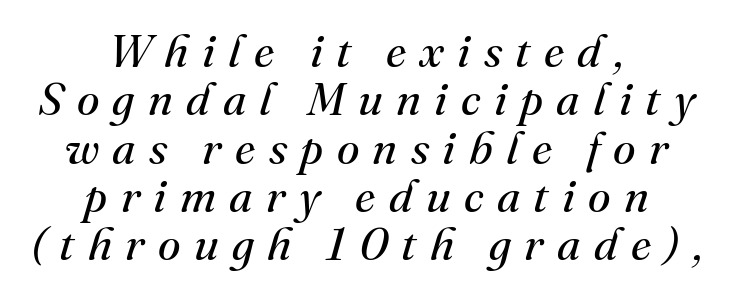
The image shows 46 px regular-weight serif type, italic (leaning right); set centered, tight line spacing (1.05x), unusually wide letter spacing (+0.29 em), not underlined; medium stroke contrast and a small x-height.
